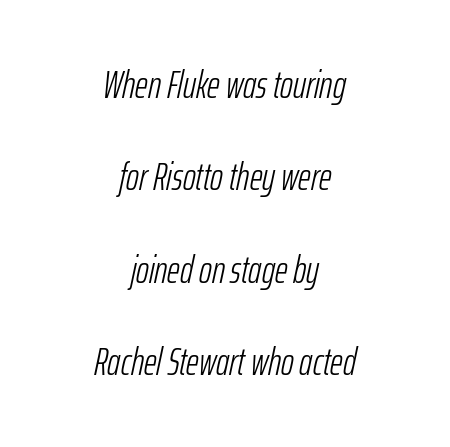
These lines are rendered in a variable-pitch font. In terms of posture, this sample is oblique. Line spacing here is loose. A clean baseline with only descenders dipping below it.
